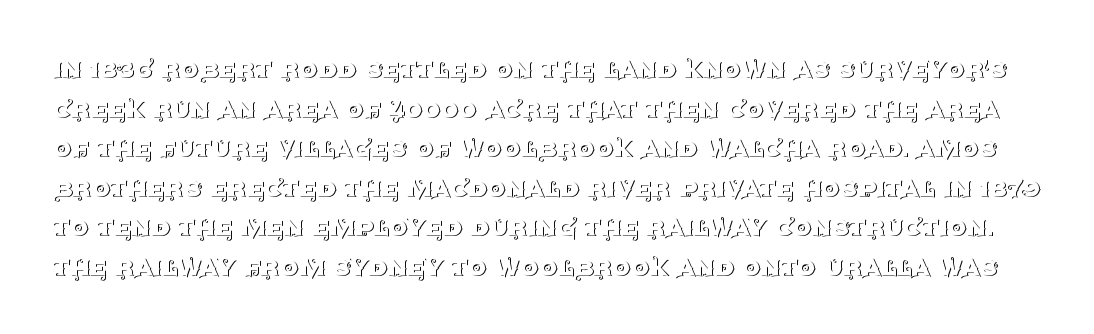
The image shows 30 px thin serif type, upright; set normal line spacing (1.32x), normal letter spacing, not underlined; medium stroke contrast and a large x-height.
